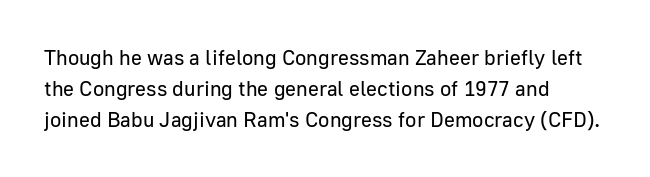
No chunkiness to these letters — they're not bold. The area under the type is left untouched. This rendering uses left alignment, leaving the right contour irregular. The font's upright variant was chosen for this text. Compared with typical body copy, the letter spacing here is the same.
